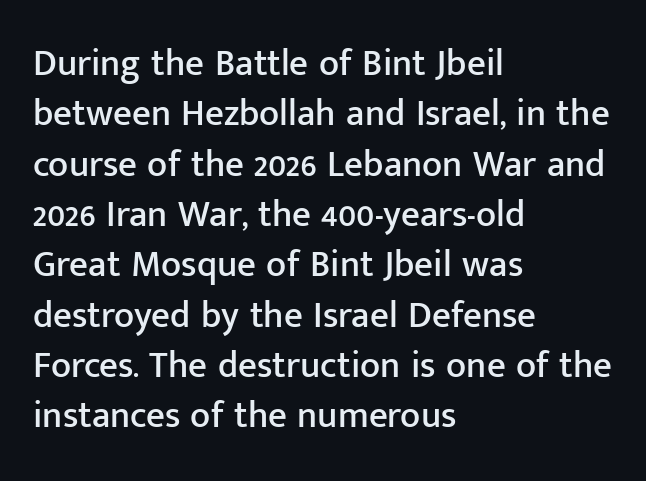
The image shows 37 px sans-serif type, upright; set left-aligned, normal line spacing (1.36x), normal letter spacing, not underlined; low stroke contrast and a medium x-height.
